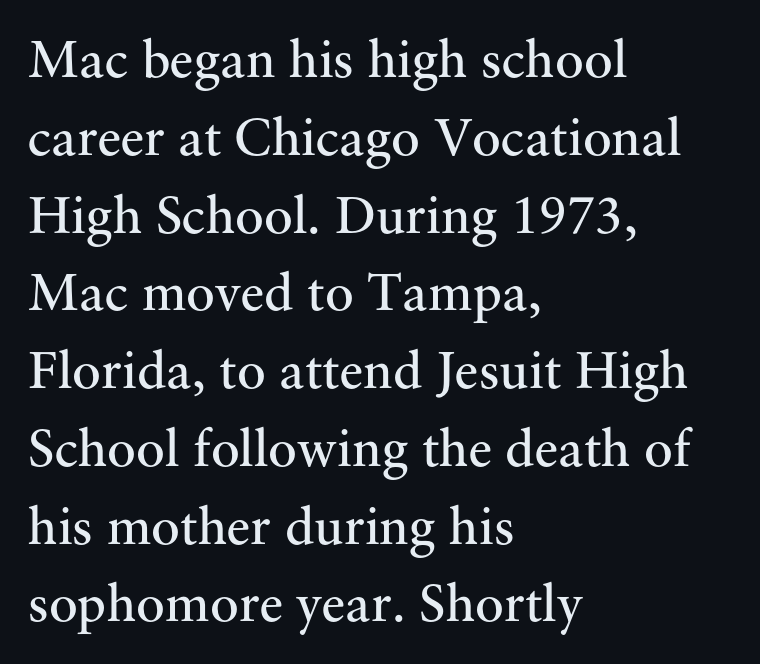
Compared with typical paragraphs, the rows here are spaced about the same. Typographically, this falls in the serif category. A classic flush-left, rag-right setting is used for this passage. If you drew a line through each stem, it would be perfectly vertical.
